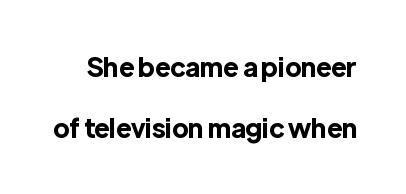
{"italic": "no", "bold": "yes", "underline": "no", "line_spacing": "loose", "line_spacing_ratio": 2.35, "letter_spacing": "normal", "letter_spacing_em": 0.0, "glyph_px": 26}
